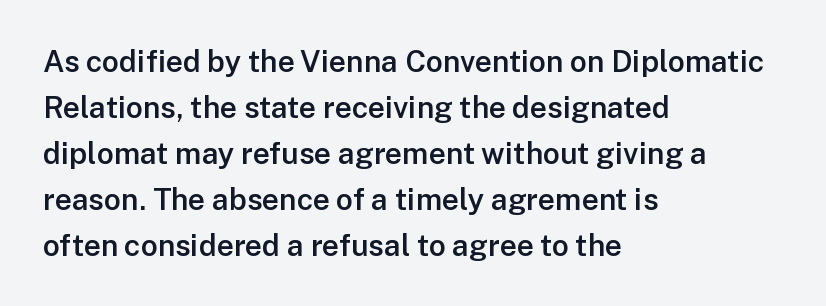
Q: Is the text bold? A: Semi-bold.
Q: Is the text italic (slanted)? A: No, it is upright.
Q: Is the typeface a serif or a sans-serif typeface? A: Sans-serif.
Q: Is the text underlined? A: No.
Q: How is the paragraph aligned? A: Left-aligned.
Q: Is the spacing between letters normal or unusually wide? A: Normal.
Q: Is the spacing between lines tight, normal or loose? A: Normal.
Q: Width (condensed, normal, or wide)? A: Normal.
Q: Stroke contrast? A: Low.
Q: x-height? A: Medium.
Q: Monospaced? A: No.
